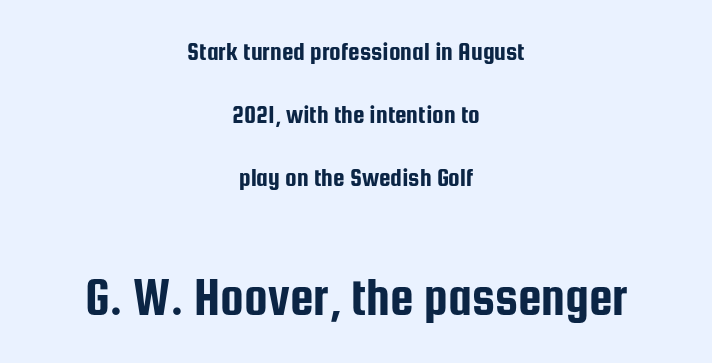
{"serif": "no", "italic": "no", "width": "condensed", "stroke_contrast": "low", "x_height": "medium", "monospaced": "no", "underline": "no", "align": "center", "line_spacing": "loose", "line_spacing_ratio": 2.42, "letter_spacing": "normal", "letter_spacing_em": 0.0, "larger_block": "second", "size_ratio": 2.04, "glyph_px": 53}
